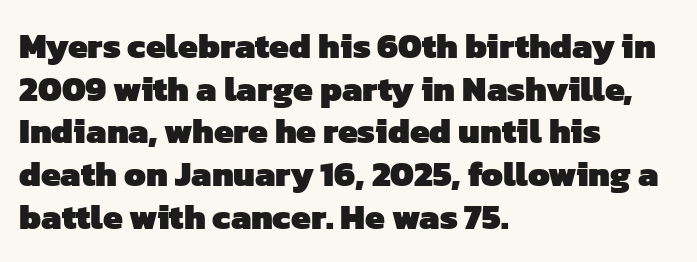
The paragraph shown leans on its left margin. The foot of each line stays bare and open. Tracking value appears to be zero — textbook default spacing. Is this a fixed-width face? No — the glyphs have proportional, varying widths. The characters display no serif detailing; their extremities are plain. Weight: bold.
